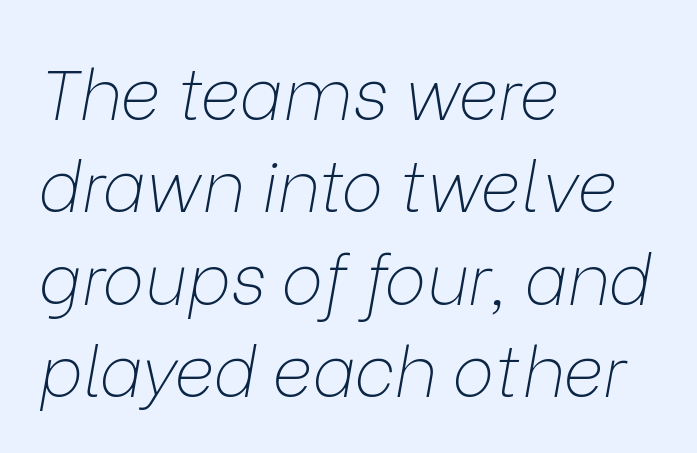
Q: Is the text bold? A: No.
Q: Is the text italic (slanted)? A: Yes, it leans right by about 9 degrees.
Q: Is the text underlined? A: No.
Q: How is the paragraph aligned? A: Left-aligned.
Q: Is the spacing between letters normal or unusually wide? A: Normal.
Q: Is the spacing between lines tight, normal or loose? A: Normal.
Q: Width (condensed, normal, or wide)? A: Normal.
Q: Stroke contrast? A: Low.
Q: x-height? A: Medium.
Q: Monospaced? A: No.
